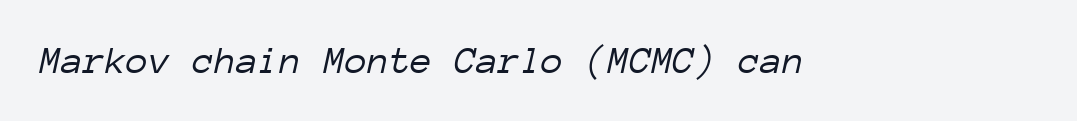
Designer's note — italics engaged. Weight: regular or lighter. The letters march in equal steps, a hallmark of fixed-pitch type. This rendering leaves character spacing at its baseline value.
